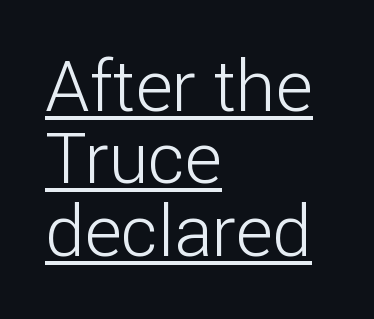
It's the straight-up-and-down kind of type. The face used here is proportionally spaced, like ordinary book or web type. Visually the block forms a straight wall on the left and a jagged coastline on the right. No extra tracking has been applied to these lines. The letters look calm and open, with moderate or lighter stems.
